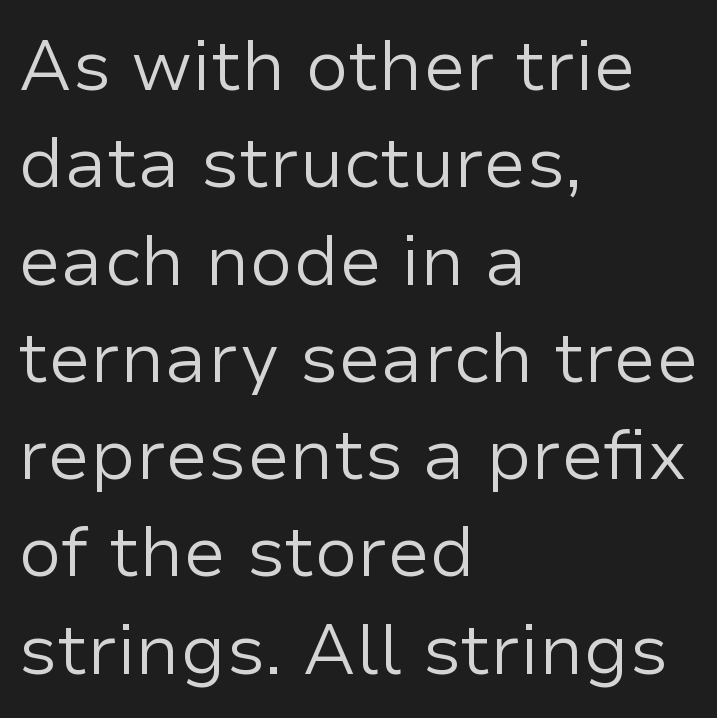
The image shows 71 px regular-weight sans-serif type, upright; set left-aligned, normal line spacing (1.37x), normal letter spacing, not underlined; low stroke contrast and a medium x-height.
